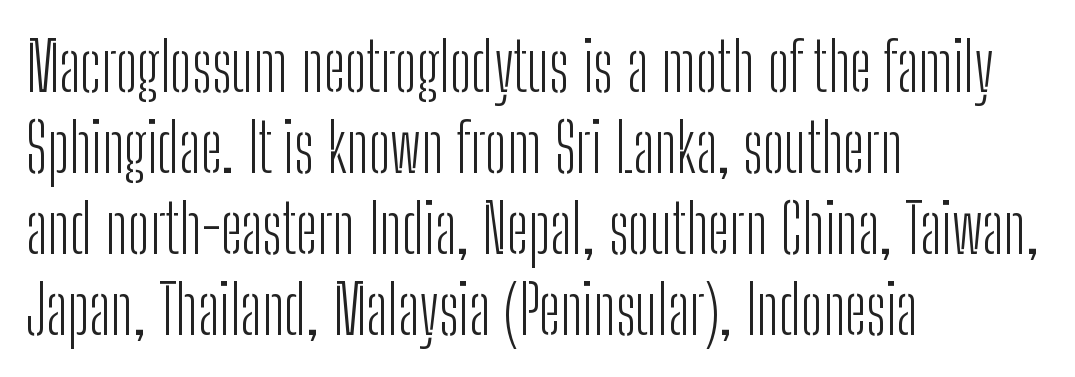
The image shows 67 px light, condensed sans-serif type, upright; set left-aligned, line spacing 1.21x, normal letter spacing, not underlined; low stroke contrast and a medium x-height.
